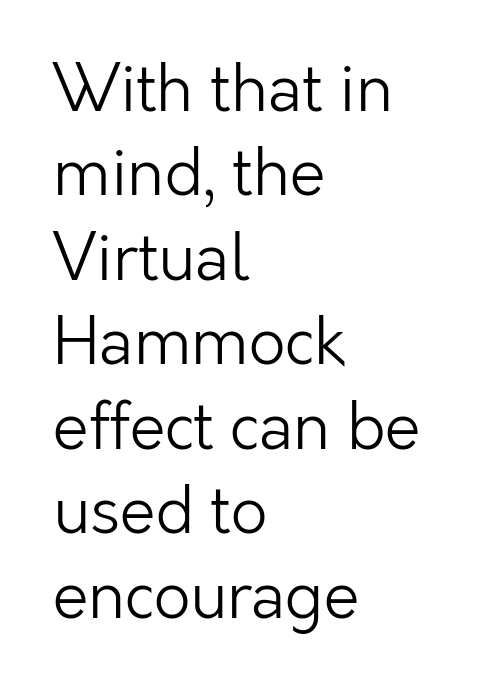
Characters follow at the spacing the type designer built in. No extra ink here — the face is not bold. This sample is left-justified, so line endings fall wherever the words run out. A clean baseline with only descenders dipping below it.
